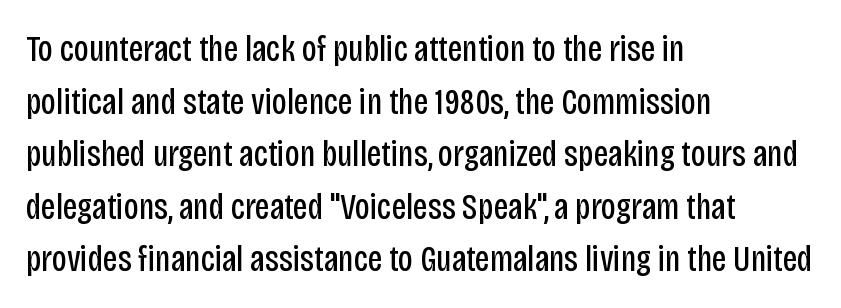
Type style note: lacks serifs. These lines are rendered in a variable-pitch font. The space between consecutive lines is moderate. No italicization has been applied; the sample stays upright. The strip under each line holds only bare page. Weight: not bold — regular or lighter.
